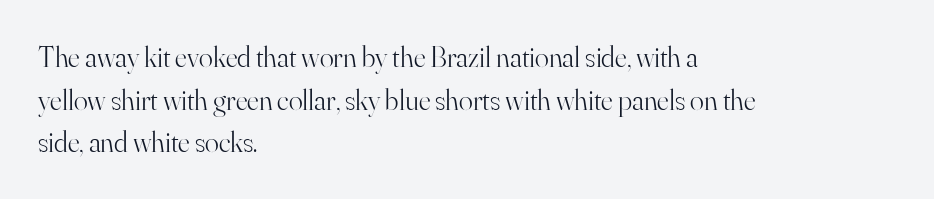
Q: Is the text bold? A: No.
Q: Is the text italic (slanted)? A: No, it is upright.
Q: Is the typeface a serif or a sans-serif typeface? A: Serif.
Q: Is the text underlined? A: No.
Q: How is the paragraph aligned? A: Left-aligned.
Q: Is the spacing between letters normal or unusually wide? A: Normal.
Q: Is the spacing between lines tight, normal or loose? A: Normal.
Q: Width (condensed, normal, or wide)? A: Normal.
Q: Stroke contrast? A: High.
Q: x-height? A: Small.
Q: Monospaced? A: No.
